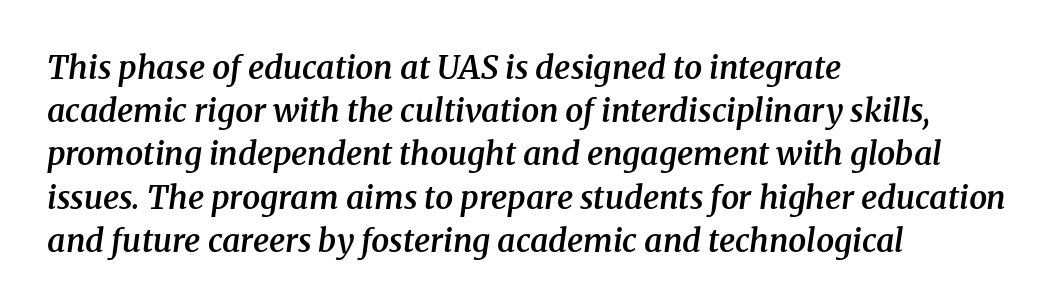
Q: Is the text bold? A: Semi-bold.
Q: Is the text italic (slanted)? A: Yes, it leans right by about 8 degrees.
Q: Is the typeface a serif or a sans-serif typeface? A: Serif.
Q: Is the text underlined? A: No.
Q: How is the paragraph aligned? A: Left-aligned.
Q: Is the spacing between letters normal or unusually wide? A: Normal.
Q: Is the spacing between lines tight, normal or loose? A: Normal.
Q: Width (condensed, normal, or wide)? A: Normal.
Q: Stroke contrast? A: Medium.
Q: x-height? A: Medium.
Q: Monospaced? A: No.
